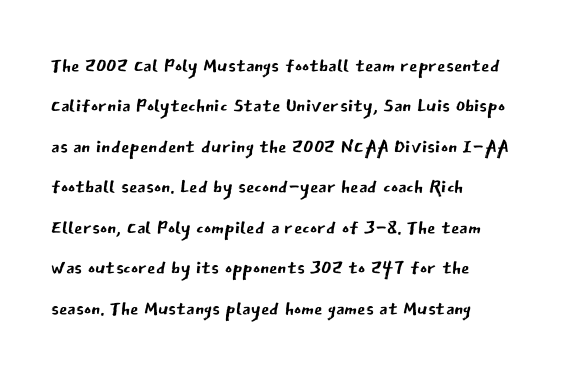
The image shows 27 px text type, upright; set left-aligned, normal line spacing (1.5x), normal letter spacing, not underlined.
